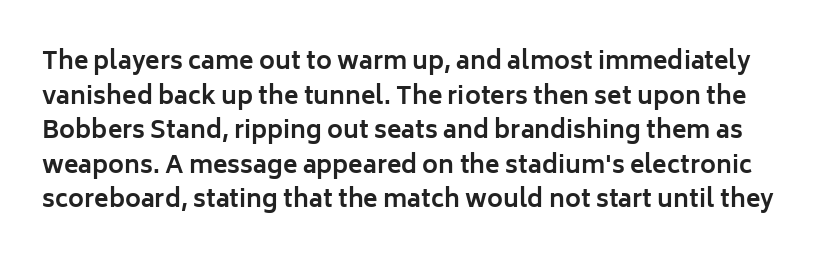
Q: Is the text bold? A: Yes.
Q: Is the text italic (slanted)? A: No, it is upright.
Q: Is the text underlined? A: No.
Q: Is the spacing between letters normal or unusually wide? A: Normal.
Q: Is the spacing between lines tight, normal or loose? A: Normal.
